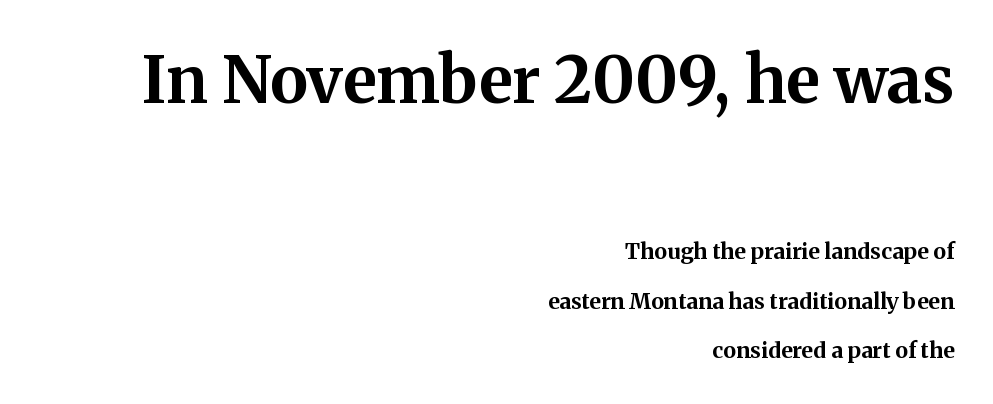
Q: Is the text bold? A: Yes.
Q: Is the text italic (slanted)? A: No, it is upright.
Q: Is the typeface a serif or a sans-serif typeface? A: Serif.
Q: Is the text underlined? A: No.
Q: How is the paragraph aligned? A: Right-aligned.
Q: Is the spacing between letters normal or unusually wide? A: Normal.
Q: Is the spacing between lines tight, normal or loose? A: Loose.
Q: Which block of text is set in a larger size, the first (top) or the second (bottom)? A: The first (top) one.
Q: Width (condensed, normal, or wide)? A: Normal.
Q: Stroke contrast? A: Medium.
Q: x-height? A: Medium.
Q: Monospaced? A: No.
